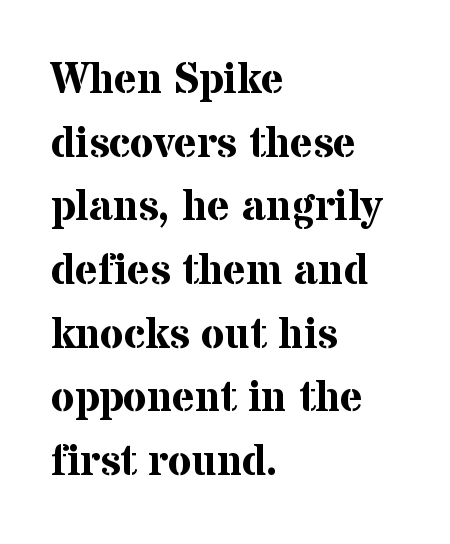
Underline: absent. Summary of vertical rhythm: regular, with standard interline spacing. This sample uses plain, unmodified letter spacing. Stroke terminals: seriffed. Which margin do the lines hug? The left one — the right edge is uneven. Do the letters lean? They stand straight.
